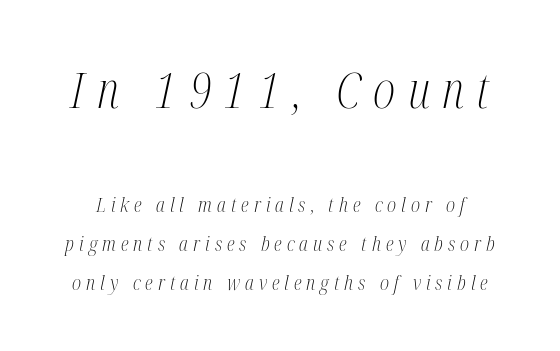
Q: Is the text bold? A: No.
Q: Is the text italic (slanted)? A: Yes, it leans right by about 12 degrees.
Q: Is the typeface a serif or a sans-serif typeface? A: Serif.
Q: Is the text underlined? A: No.
Q: Is the spacing between letters normal or unusually wide? A: Unusually wide.
Q: Is the spacing between lines tight, normal or loose? A: Loose.
Q: Which block of text is set in a larger size, the first (top) or the second (bottom)? A: The first (top) one.
Q: Width (condensed, normal, or wide)? A: Condensed.
Q: Stroke contrast? A: Medium.
Q: x-height? A: Medium.
Q: Monospaced? A: No.
